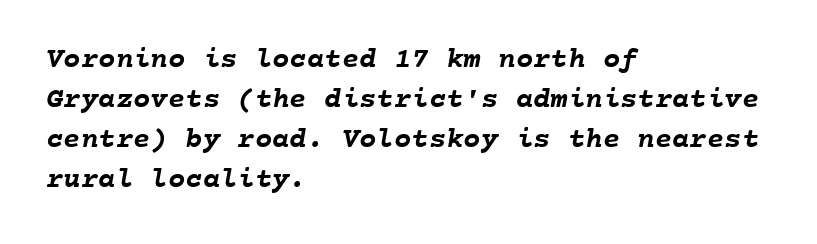
Notice how thick the strokes are: this is what a full bold looks like. Observe the ordinary spacing: letters are neighbours, not strangers. The passage is arranged the way most books set body copy — flush left. Think of a typewriter: that constant character pitch is what you see here. Reading down the column, the eye jumps a familiar distance to each next line.
